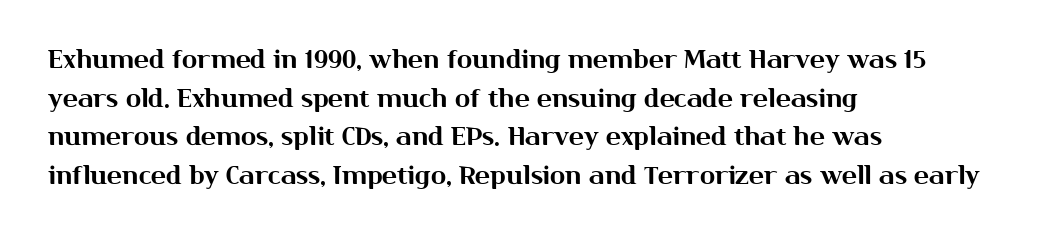
{"italic": "no", "underline": "no", "align": "left", "line_spacing": "normal", "line_spacing_ratio": 1.55, "letter_spacing": "normal", "letter_spacing_em": 0.0, "glyph_px": 25}
